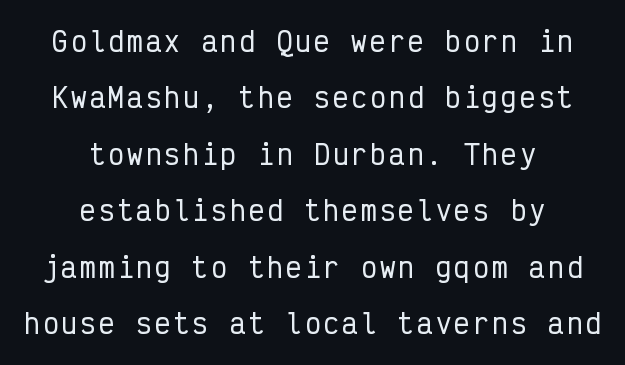
{"italic": "no", "underline": "no", "align": "center", "line_spacing": "loose", "line_spacing_ratio": 2.17, "glyph_px": 26}
